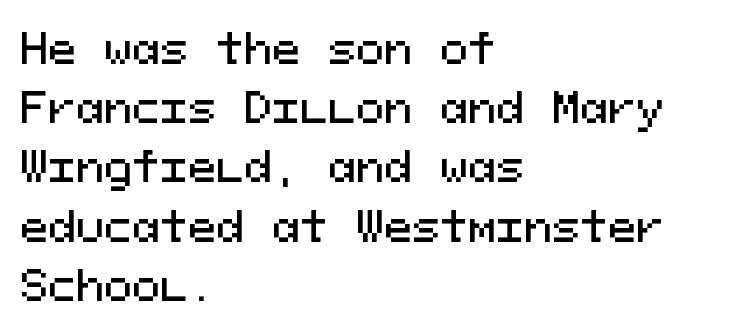
This is the regular roman posture of the typeface. The passage shown stacks its lines at a standard gap. The glyphs are unaccompanied by any horizontal stroke below them. A classic flush-left, rag-right setting is used for this passage.
